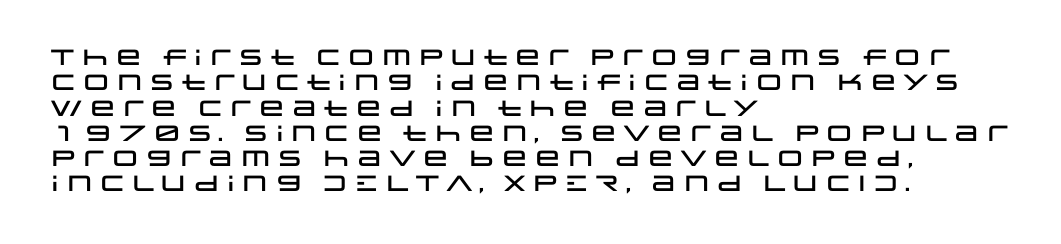
Q: Is the text italic (slanted)? A: No, it is upright.
Q: Is the text underlined? A: No.
Q: How is the paragraph aligned? A: Left-aligned.
Q: Is the spacing between letters normal or unusually wide? A: Normal.
Q: Is the spacing between lines tight, normal or loose? A: Tight.
